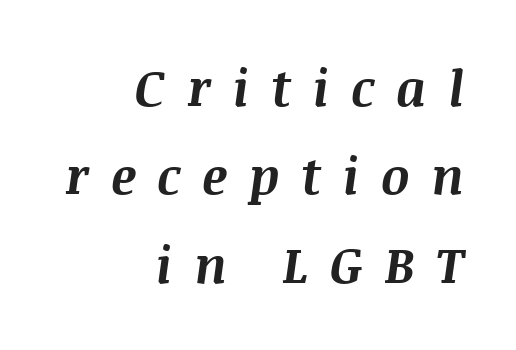
The image shows 50 px bold type, italic (leaning right); set right-aligned, line spacing 1.77x, unusually wide letter spacing (+0.43 em), not underlined; medium stroke contrast and a large x-height.
